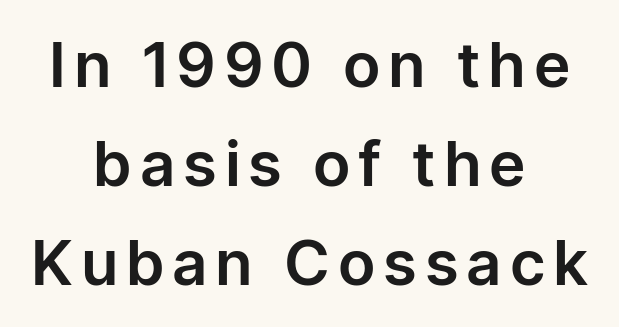
{"serif": "no", "italic": "no", "width": "normal", "stroke_contrast": "low", "x_height": "medium", "monospaced": "no", "underline": "no", "align": "center", "line_spacing": "normal", "line_spacing_ratio": 1.6, "glyph_px": 62}
